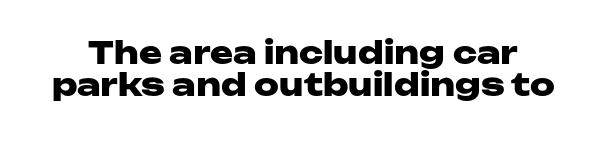
Characters follow at the spacing the type designer built in. Letterform terminals end flat and unadorned throughout the passage. Quick note: not italic, upright. If you measured baseline to baseline, you'd find a short distance. Underlining? Definitely not there. Strokes here are thick enough to call this a true bold.
